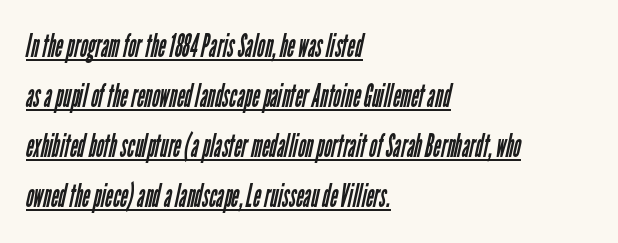
The image shows 33 px regular-weight, condensed sans-serif type; set left-aligned, normal line spacing (1.52x), normal letter spacing, underlined; low stroke contrast and a medium x-height.
